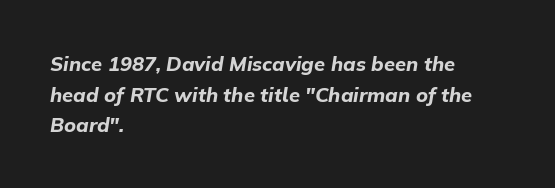
{"italic": "yes", "lean": "right", "slant_degrees": 9, "bold": "yes", "underline": "no", "align": "left", "line_spacing": "normal", "line_spacing_ratio": 1.53, "letter_spacing": "normal", "letter_spacing_em": 0.0, "glyph_px": 20}
